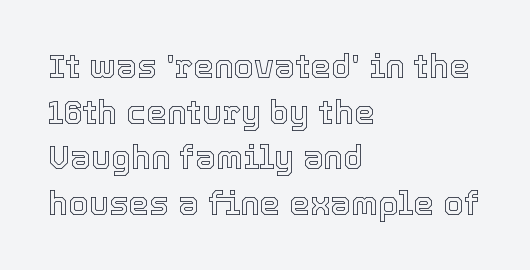
Q: Is the text italic (slanted)? A: No, it is upright.
Q: Is the text underlined? A: No.
Q: How is the paragraph aligned? A: Left-aligned.
Q: Is the spacing between letters normal or unusually wide? A: Normal.
Q: Is the spacing between lines tight, normal or loose? A: Normal.
Q: Width (condensed, normal, or wide)? A: Normal.
Q: x-height? A: Medium.
Q: Monospaced? A: No.
